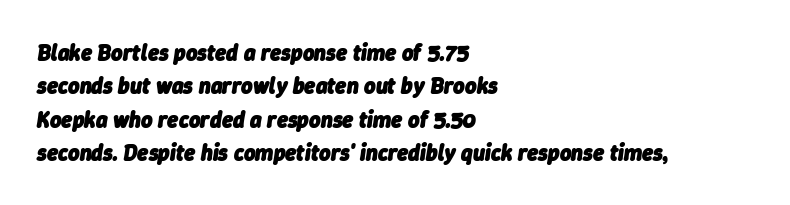
{"italic": "yes", "lean": "right", "slant_degrees": 9, "bold": "yes", "underline": "no", "align": "left", "line_spacing": "normal", "line_spacing_ratio": 1.52, "letter_spacing": "normal", "letter_spacing_em": 0.0, "glyph_px": 22}
